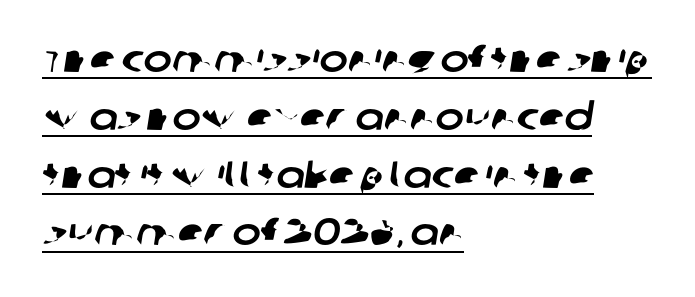
{"serif": "no", "width": "normal", "stroke_contrast": "low", "x_height": "large", "monospaced": "no", "underline": "yes", "align": "left", "line_spacing": "normal", "line_spacing_ratio": 1.52, "letter_spacing": "normal", "letter_spacing_em": 0.0, "glyph_px": 38}
